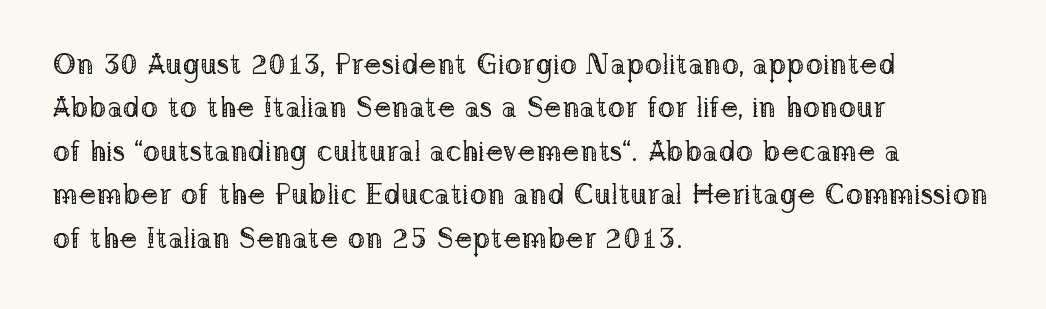
The image shows 29 px regular-weight serif type, upright; set left-aligned, normal line spacing (1.5x), normal letter spacing, not underlined; low stroke contrast and a medium x-height.
